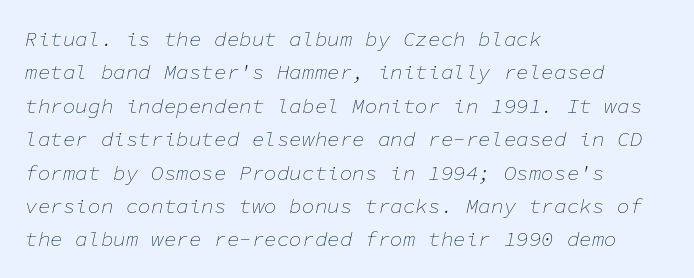
Has an underline been added? It has not. The letters are slanted; this is an italic face. Regular leading. The typesetting does not lean heavy: it is not bold. The tracking reads as untouched default to a designer's eye. If you drew a ruler down the left edge, every line would touch it.
